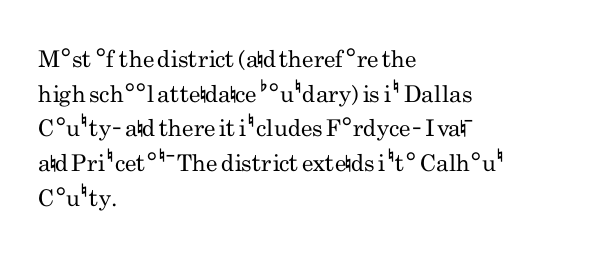
{"italic": "no", "bold": "no", "underline": "no", "align": "left", "line_spacing": "normal", "line_spacing_ratio": 1.51, "letter_spacing": "normal", "letter_spacing_em": 0.0, "glyph_px": 23}
